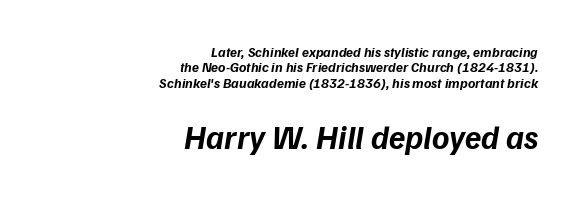
Q: Is the text bold? A: Yes.
Q: Is the text italic (slanted)? A: Yes, it leans right by about 9 degrees.
Q: Is the text underlined? A: No.
Q: How is the paragraph aligned? A: Right-aligned.
Q: Is the spacing between letters normal or unusually wide? A: Normal.
Q: Is the spacing between lines tight, normal or loose? A: Tight.
Q: Which block of text is set in a larger size, the first (top) or the second (bottom)? A: The second (bottom) one.
Q: Width (condensed, normal, or wide)? A: Normal.
Q: Stroke contrast? A: Low.
Q: x-height? A: Medium.
Q: Monospaced? A: No.
